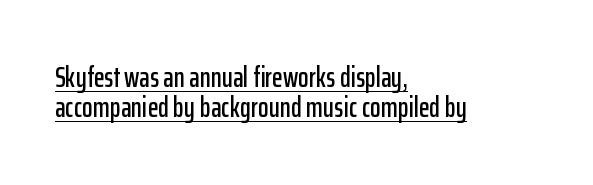
{"serif": "no", "italic": "no", "width": "condensed", "stroke_contrast": "low", "x_height": "medium", "monospaced": "no", "underline": "yes", "align": "left", "line_spacing": "tight", "line_spacing_ratio": 1.07, "letter_spacing": "normal", "letter_spacing_em": 0.0, "glyph_px": 28}
